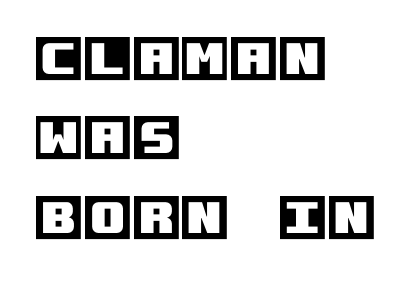
The gaps between neighbouring characters are ordinary and unremarkable. Vertical spacing — default. This sample is left-justified, so line endings fall wherever the words run out. Italic? Not at all — the glyphs are vertical. A bare baseline throughout the passage.
